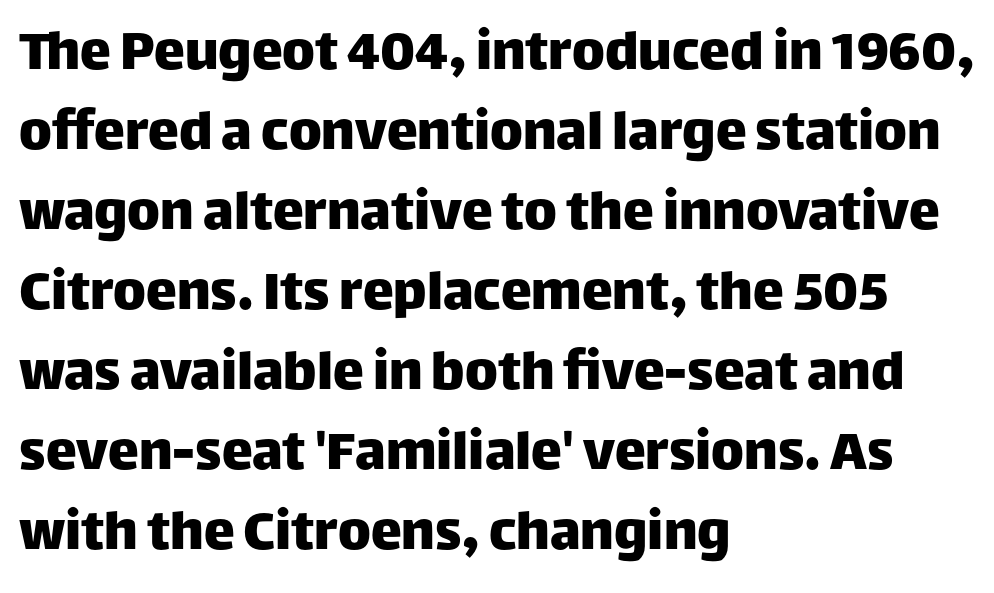
{"serif": "no", "italic": "no", "width": "normal", "stroke_contrast": "low", "x_height": "large", "monospaced": "no", "underline": "no", "align": "left", "line_spacing": "normal", "line_spacing_ratio": 1.29, "letter_spacing": "normal", "letter_spacing_em": 0.0, "glyph_px": 62}
